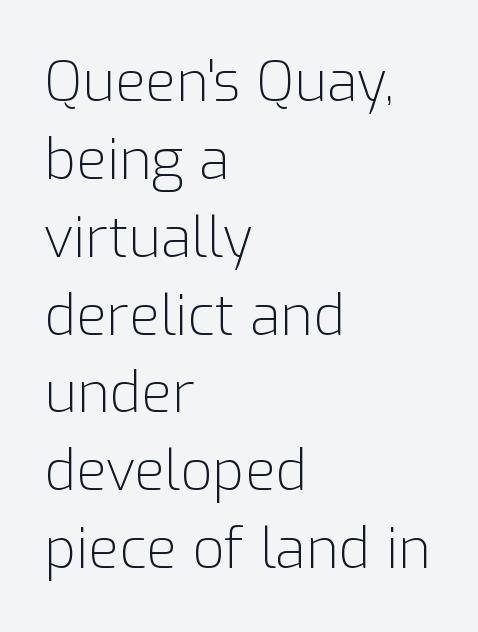
Q: Is the text bold? A: No.
Q: Is the text italic (slanted)? A: No, it is upright.
Q: Is the typeface a serif or a sans-serif typeface? A: Sans-serif.
Q: Is the text underlined? A: No.
Q: How is the paragraph aligned? A: Left-aligned.
Q: Is the spacing between letters normal or unusually wide? A: Normal.
Q: Is the spacing between lines tight, normal or loose? A: Normal.
Q: Width (condensed, normal, or wide)? A: Normal.
Q: Stroke contrast? A: Low.
Q: x-height? A: Medium.
Q: Monospaced? A: No.
